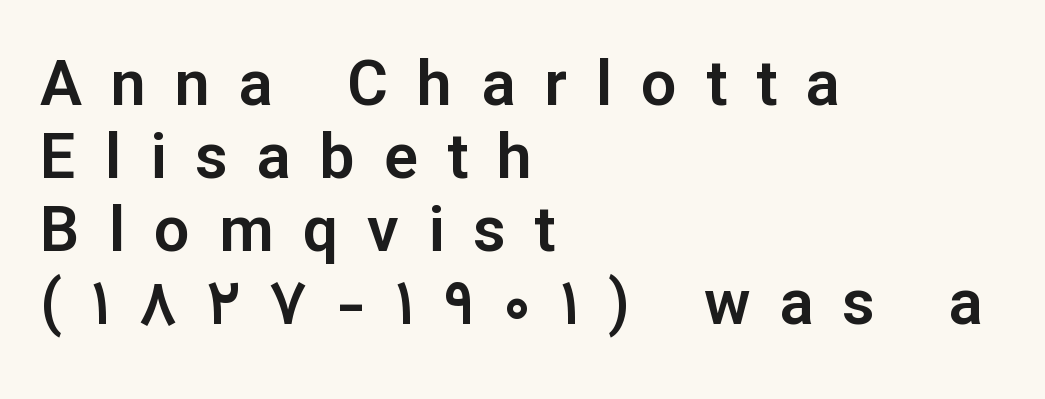
{"serif": "no", "italic": "no", "width": "normal", "stroke_contrast": "low", "x_height": "medium", "monospaced": "no", "underline": "no", "align": "left", "line_spacing_ratio": 1.16, "letter_spacing": "wide", "letter_spacing_em": 0.46, "glyph_px": 63}
